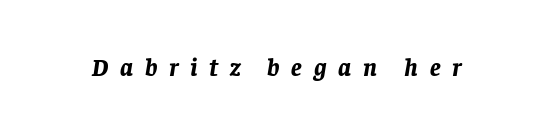
The image shows 25 px bold type, italic (leaning right); set unusually wide letter spacing (+0.47 em), not underlined.
